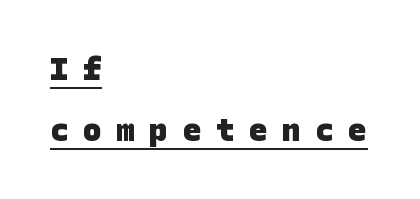
The image shows 31 px heavy sans-serif type; set left-aligned, loose line spacing (1.96x), unusually wide letter spacing (+0.47 em), underlined; low stroke contrast and a large x-height.
